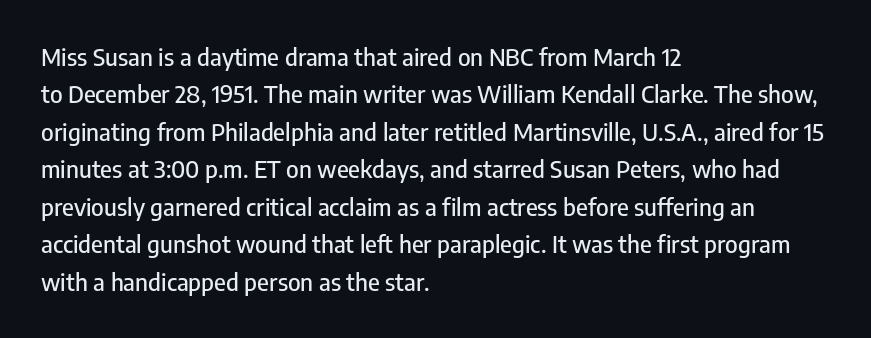
The image shows 24 px text type, upright; set left-aligned, normal line spacing (1.56x), normal letter spacing, not underlined.
